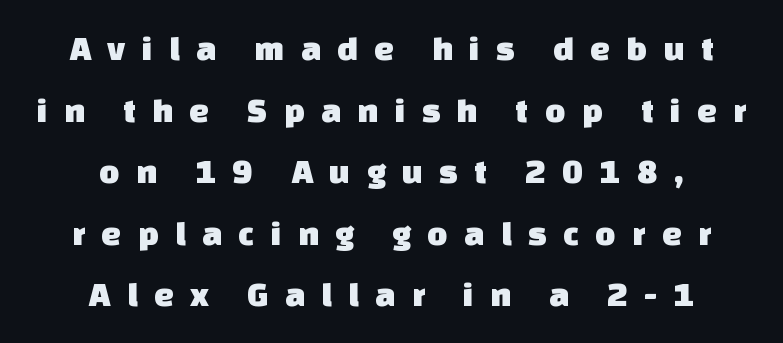
Q: Is the typeface a serif or a sans-serif typeface? A: Sans-serif.
Q: Is the text underlined? A: No.
Q: How is the paragraph aligned? A: Centered.
Q: Is the spacing between letters normal or unusually wide? A: Unusually wide.
Q: Width (condensed, normal, or wide)? A: Normal.
Q: Stroke contrast? A: Low.
Q: x-height? A: Large.
Q: Monospaced? A: No.
